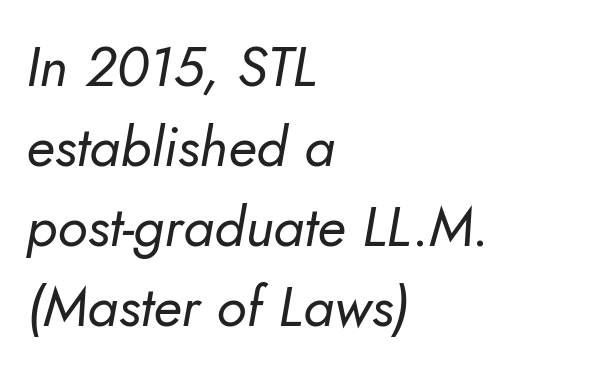
No heavy texture on the line: the type isn't bold. A typesetter would call this proportional, since set widths differ per character. Left-aligned paragraph, ragged on the right. In terms of leading, this rendering sits right in the middle. This rendering leaves character spacing at its baseline value.
